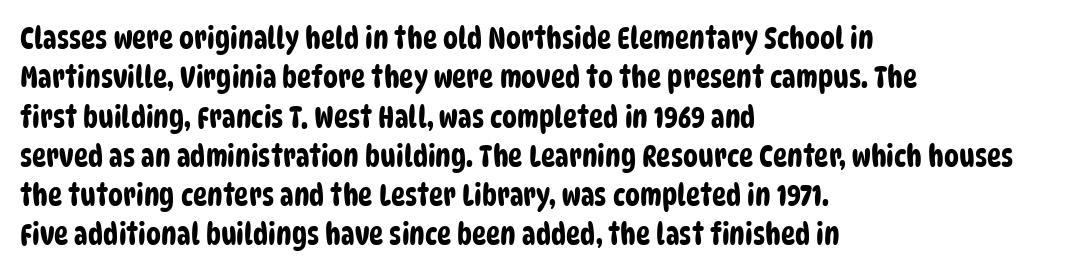
Is the letter spacing exaggerated? No — it looks like the ordinary default. Character widths vary here, with narrow letters taking less room than wide ones. Underline: absent. Compared with typical paragraphs, the rows here are spaced about the same. The type family on display is of the sans-serif kind. Horizontal alignment here is leftward, the default for most running prose.
